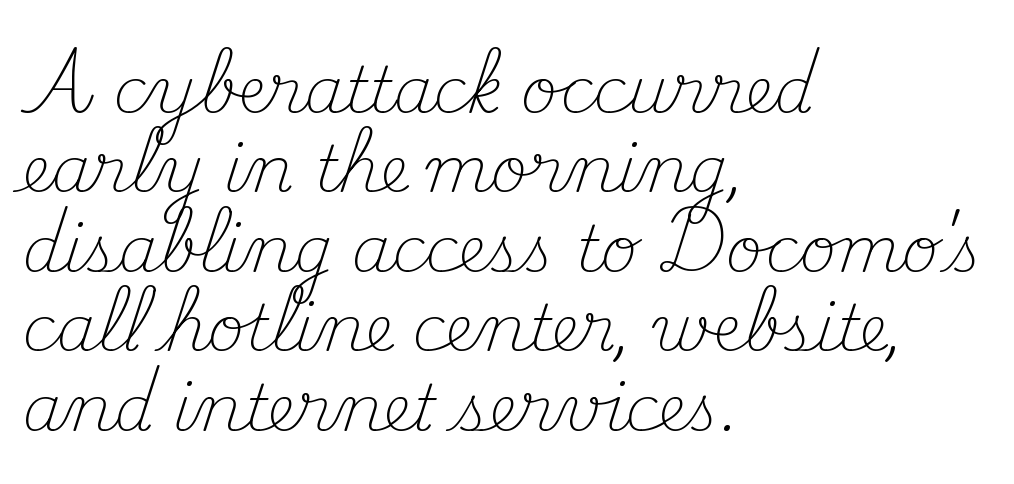
The type family on display is of the serif kind. Unmarked baselines from the first word to the last. One glance says typical: line gaps are just what's usual. Letter spacing: default.
